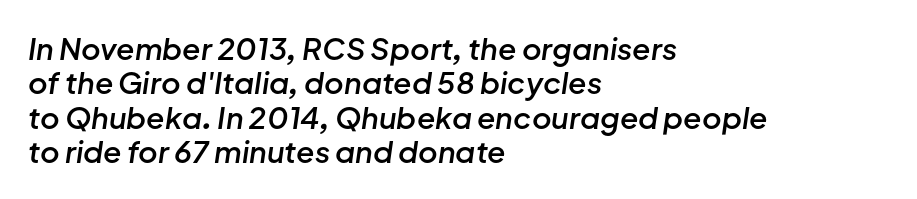
Q: Is the text bold? A: Semi-bold.
Q: Is the text italic (slanted)? A: Yes, it leans right by about 8 degrees.
Q: Is the text underlined? A: No.
Q: How is the paragraph aligned? A: Left-aligned.
Q: Is the spacing between letters normal or unusually wide? A: Normal.
Q: Is the spacing between lines tight, normal or loose? A: Tight.
Q: Width (condensed, normal, or wide)? A: Normal.
Q: Stroke contrast? A: Low.
Q: x-height? A: Medium.
Q: Monospaced? A: No.
